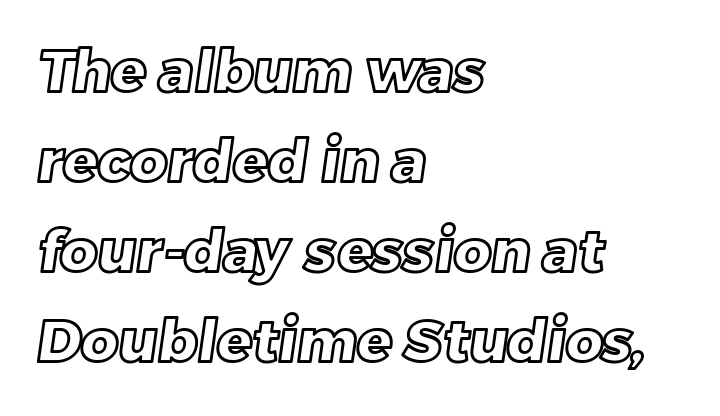
{"width": "normal", "x_height": "large", "monospaced": "no", "underline": "no", "align": "left", "line_spacing": "normal", "line_spacing_ratio": 1.55, "letter_spacing": "normal", "letter_spacing_em": 0.0, "glyph_px": 58}
